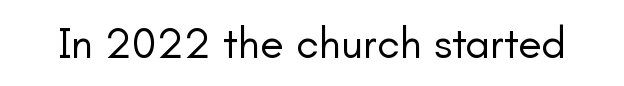
{"serif": "no", "italic": "no", "bold": "no", "weight": "regular", "width": "normal", "stroke_contrast": "low", "x_height": "small", "monospaced": "no", "underline": "no", "letter_spacing": "normal", "letter_spacing_em": 0.0, "glyph_px": 44}
